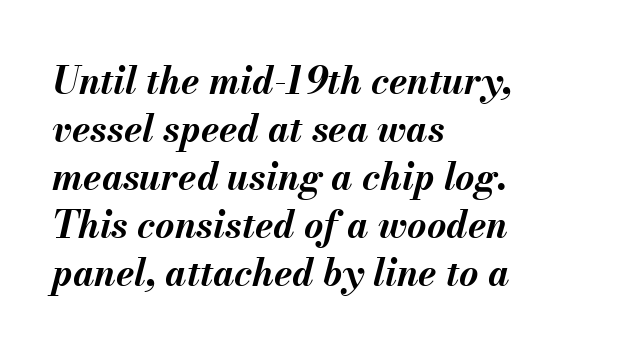
The image shows 37 px bold type, italic (leaning right); set left-aligned, normal line spacing (1.3x), normal letter spacing, not underlined; medium stroke contrast and a small x-height.
